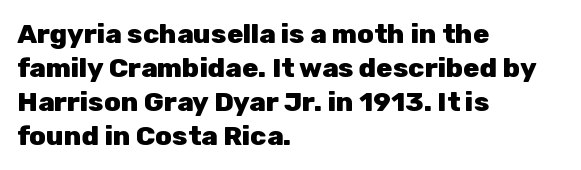
Does the weight exceed regular? Yes, all the way to bold. Short note: letters normally spaced. The space beneath each line is pristine and unruled. The typesetter chose a ragged-right arrangement here. Posture: vertical. The passage shown stacks its lines at a standard gap.
